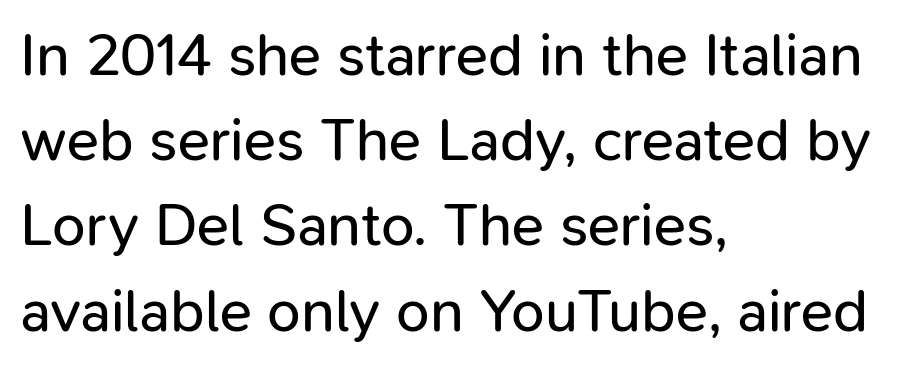
Q: Is the text bold? A: No.
Q: Is the text italic (slanted)? A: No, it is upright.
Q: Is the typeface a serif or a sans-serif typeface? A: Sans-serif.
Q: Is the text underlined? A: No.
Q: How is the paragraph aligned? A: Left-aligned.
Q: Is the spacing between letters normal or unusually wide? A: Normal.
Q: Is the spacing between lines tight, normal or loose? A: Normal.
Q: Width (condensed, normal, or wide)? A: Normal.
Q: Stroke contrast? A: Low.
Q: x-height? A: Medium.
Q: Monospaced? A: No.
